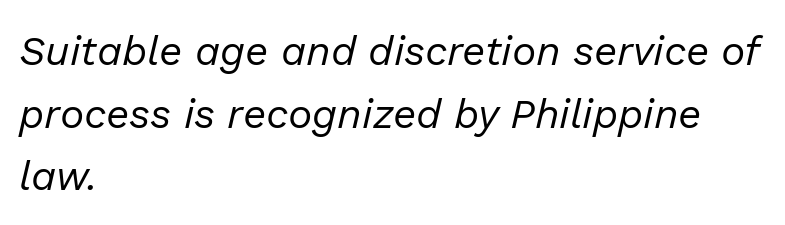
{"italic": "yes", "lean": "right", "slant_degrees": 13, "bold": "no", "weight": "regular", "width": "normal", "stroke_contrast": "low", "x_height": "medium", "monospaced": "no", "underline": "no", "align": "left", "line_spacing": "normal", "line_spacing_ratio": 1.53, "letter_spacing": "normal", "letter_spacing_em": 0.0, "glyph_px": 41}
